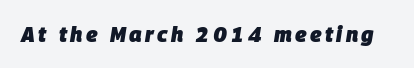
Thick stems and heavy bowls — unmistakably bold. If you drew a line through each stem, it would be angled. Bare-footed words on every line.
